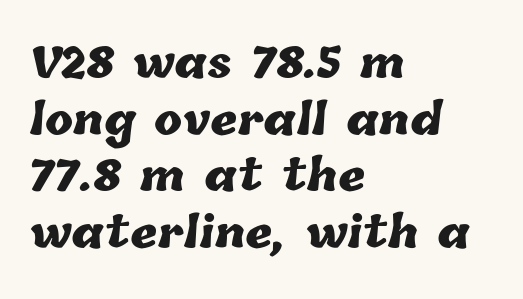
How are the letters spaced? Ordinarily, with no added tracking. The letters advance in unequal steps, a hallmark of proportional type. The lines are quadded left. The rendering uses a moderate line-height, typical for paragraphs. Its strokes are broad and dark, the hallmark of bold type.
